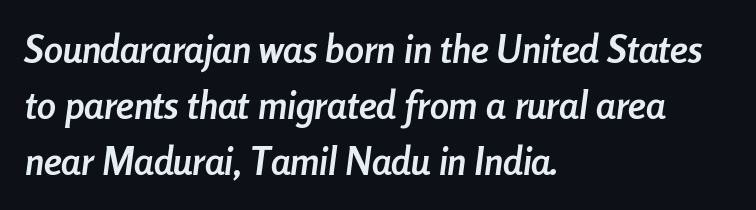
Horizontally, the lines are justified to the leading edge only. The vertical gap from one line to the next is medium. Decoration check: the copy has no underline. The whole block is typeset with a tilt. Set as a true bold cut, around the 700 mark. Do the characters align in a grid? No, the font is proportional.
